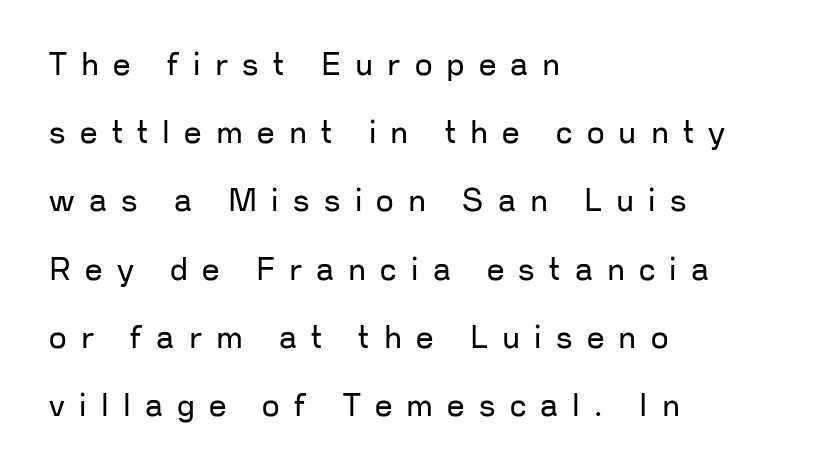
The image shows 31 px regular-weight sans-serif type, upright; set left-aligned, loose line spacing (2.2x), unusually wide letter spacing (+0.46 em), not underlined; low stroke contrast and a medium x-height.
